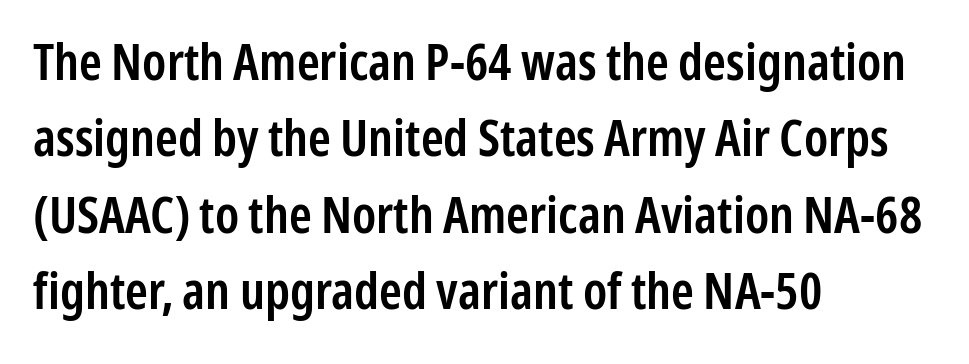
Q: Is the text bold? A: Semi-bold.
Q: Is the text italic (slanted)? A: No, it is upright.
Q: Is the typeface a serif or a sans-serif typeface? A: Sans-serif.
Q: Is the text underlined? A: No.
Q: How is the paragraph aligned? A: Left-aligned.
Q: Is the spacing between letters normal or unusually wide? A: Normal.
Q: Is the spacing between lines tight, normal or loose? A: Normal.
Q: Width (condensed, normal, or wide)? A: Condensed.
Q: Stroke contrast? A: Low.
Q: x-height? A: Medium.
Q: Monospaced? A: No.
